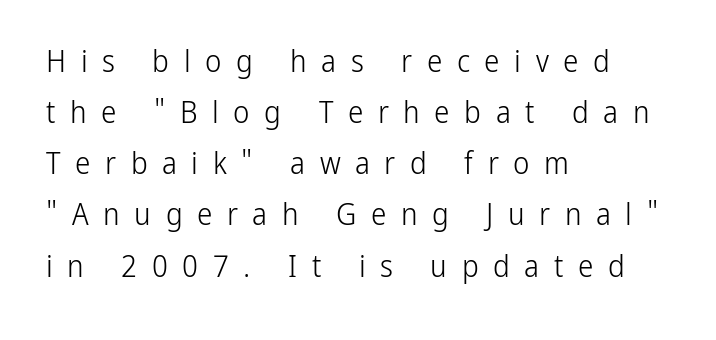
The image shows 31 px light, condensed sans-serif type, upright; set left-aligned, normal line spacing (1.65x), unusually wide letter spacing (+0.47 em), not underlined; low stroke contrast and a medium x-height.
